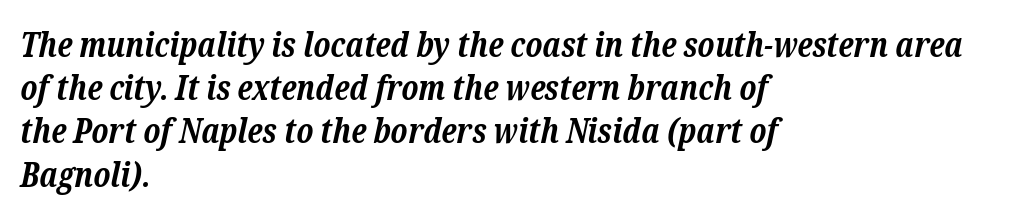
{"serif": "yes", "italic": "yes", "lean": "right", "slant_degrees": 12, "bold": "yes", "weight": "bold", "width": "normal", "stroke_contrast": "low", "x_height": "medium", "monospaced": "no", "underline": "no", "align": "left", "line_spacing": "normal", "line_spacing_ratio": 1.27, "letter_spacing": "normal", "letter_spacing_em": 0.0, "glyph_px": 34}
